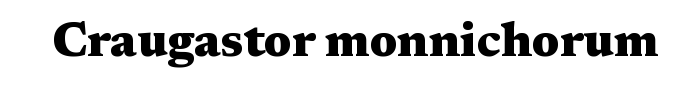
{"serif": "yes", "italic": "no", "bold": "yes", "weight": "heavy", "width": "wide", "stroke_contrast": "medium", "x_height": "medium", "monospaced": "no", "underline": "no", "letter_spacing": "normal", "letter_spacing_em": 0.0, "glyph_px": 47}
